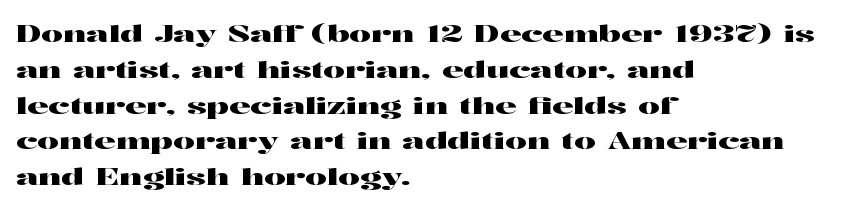
Summary of vertical rhythm: regular, with standard interline spacing. Is the block centered? No — it sits flush against the left margin. Nobody drew a line under any word here. Unlike italic type, these characters show no tilt at all.
